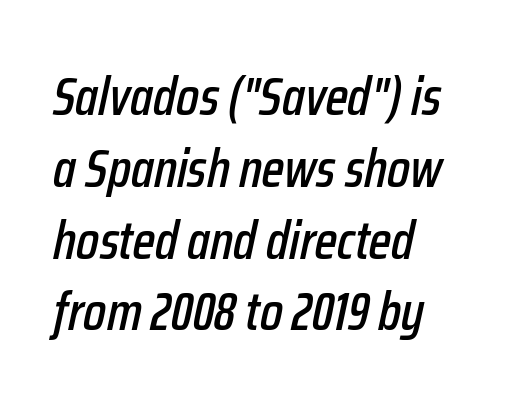
Students, observe: this is what conventionally led text looks like. Varying glyph widths throughout — classic text-font behaviour. Tracking value appears to be zero — textbook default spacing. Decoration check: the copy has no underline. The compositor pushed each line to the left boundary. Emphasis-style slanted type is in use.
